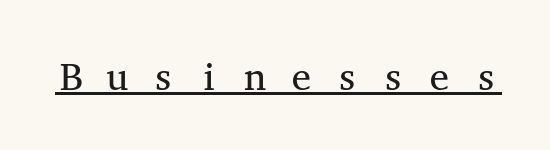
{"serif": "yes", "italic": "no", "bold": "no", "weight": "regular", "width": "wide", "stroke_contrast": "medium", "x_height": "medium", "monospaced": "yes", "underline": "yes", "letter_spacing": "wide", "letter_spacing_em": 0.4, "glyph_px": 39}
